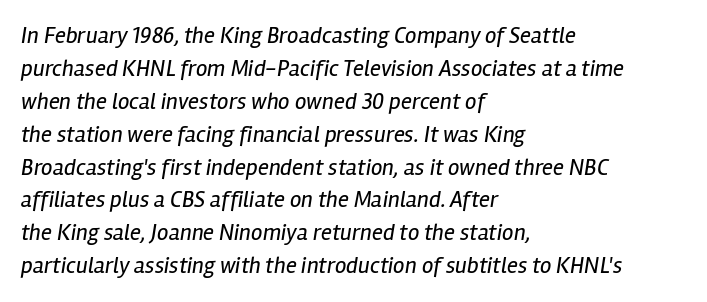
The image shows 23 px text type, italic (leaning right); set left-aligned, normal line spacing (1.43x), normal letter spacing, not underlined.
